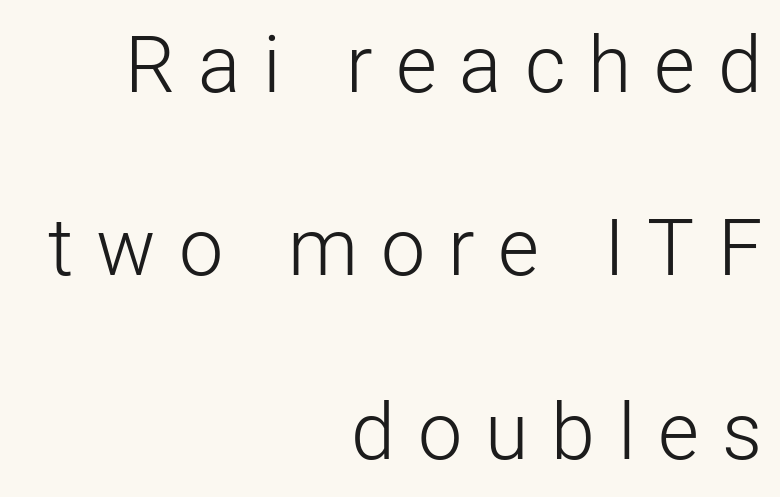
The image shows 79 px light sans-serif type, upright; set right-aligned, loose line spacing (2.32x), unusually wide letter spacing (+0.29 em), not underlined; low stroke contrast and a medium x-height.
